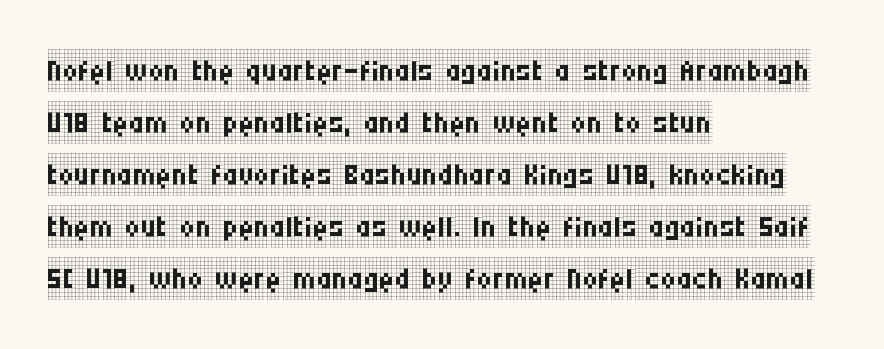
These lines are composed in type with serifs. Think of a printed novel: that variable character pitch is what you see here. Glance below the letters and you will spot only blank space. Spacing between characters is what you'd get straight out of the box.
